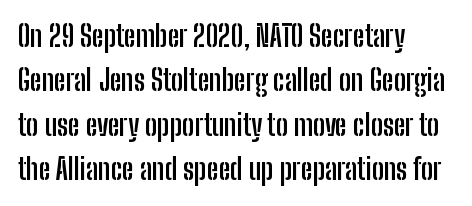
Q: Is the text bold? A: Yes.
Q: Is the text italic (slanted)? A: No, it is upright.
Q: Is the typeface a serif or a sans-serif typeface? A: Sans-serif.
Q: Is the text underlined? A: No.
Q: How is the paragraph aligned? A: Left-aligned.
Q: Is the spacing between letters normal or unusually wide? A: Normal.
Q: Is the spacing between lines tight, normal or loose? A: Normal.
Q: Width (condensed, normal, or wide)? A: Condensed.
Q: Stroke contrast? A: Low.
Q: x-height? A: Medium.
Q: Monospaced? A: No.
